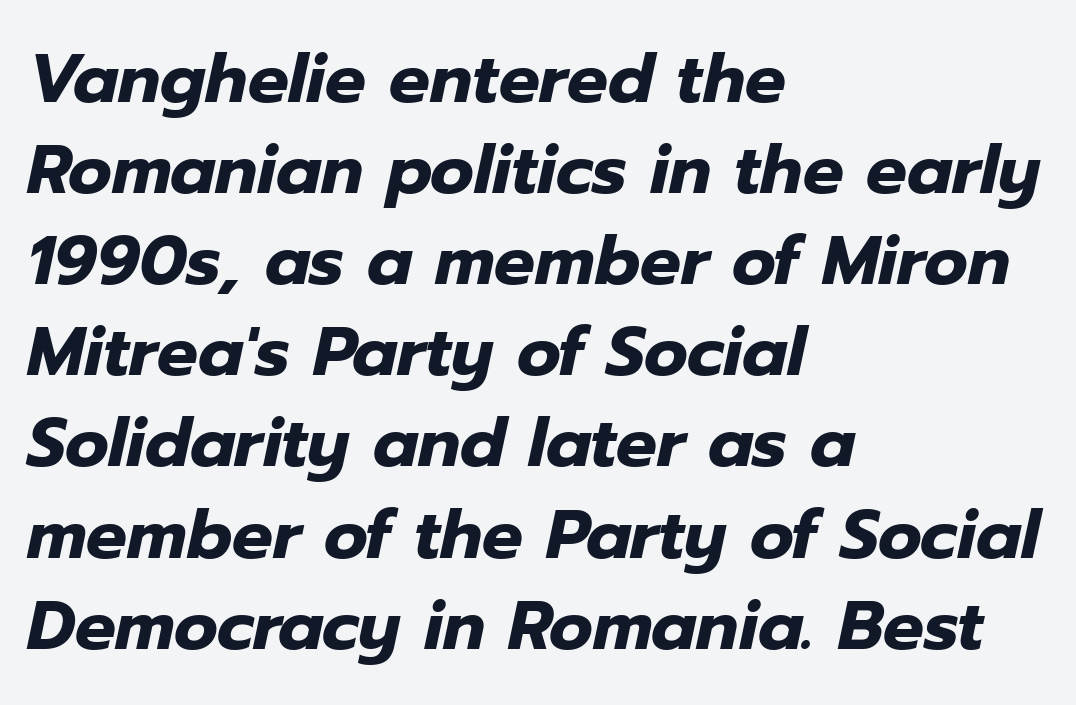
{"italic": "yes", "lean": "right", "slant_degrees": 12, "bold": "yes", "weight": "heavy", "width": "normal", "stroke_contrast": "low", "x_height": "medium", "monospaced": "no", "underline": "no", "align": "left", "line_spacing": "normal", "line_spacing_ratio": 1.34, "letter_spacing": "normal", "letter_spacing_em": 0.0, "glyph_px": 68}
